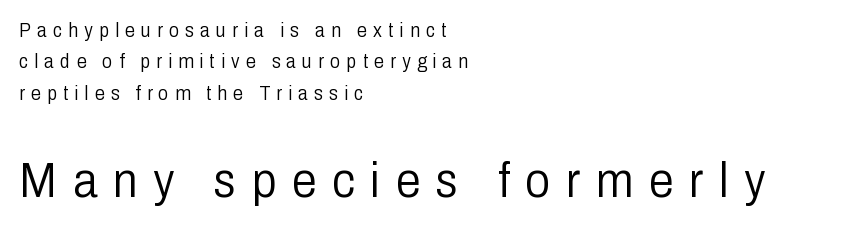
{"serif": "no", "italic": "no", "bold": "no", "weight": "light", "width": "condensed", "stroke_contrast": "low", "x_height": "medium", "monospaced": "no", "underline": "no", "align": "left", "line_spacing": "normal", "line_spacing_ratio": 1.57, "letter_spacing": "wide", "letter_spacing_em": 0.31, "larger_block": "second", "size_ratio": 2.5, "glyph_px": 50}
